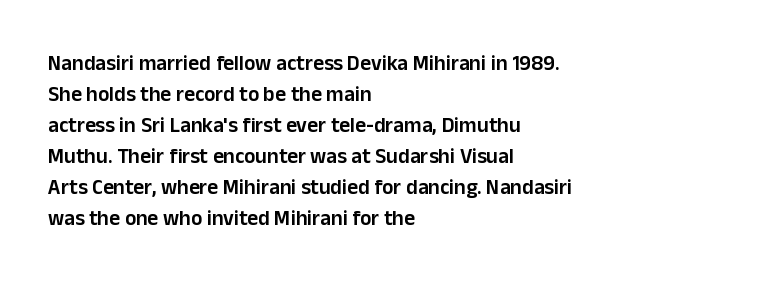
{"italic": "no", "bold": "semi", "underline": "no", "align": "left", "line_spacing": "normal", "line_spacing_ratio": 1.48, "letter_spacing": "normal", "letter_spacing_em": 0.0, "glyph_px": 21}
